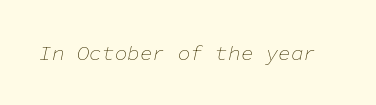
The image shows 21 px text type, italic (leaning right); set normal letter spacing, not underlined.
